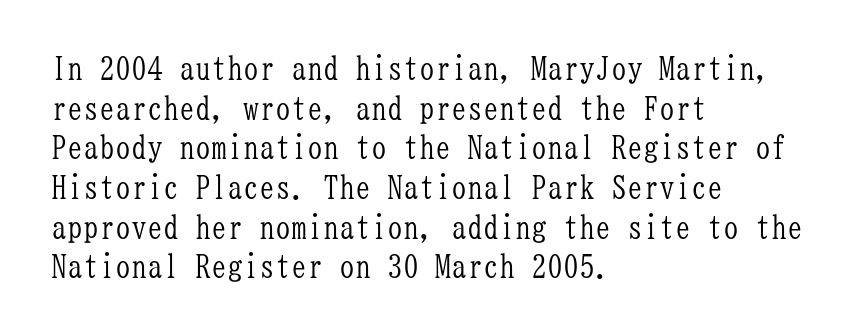
{"serif": "yes", "italic": "no", "bold": "no", "weight": "light", "width": "condensed", "stroke_contrast": "low", "x_height": "medium", "monospaced": "yes", "underline": "no", "align": "left", "line_spacing_ratio": 1.24, "letter_spacing": "normal", "letter_spacing_em": 0.0, "glyph_px": 32}
